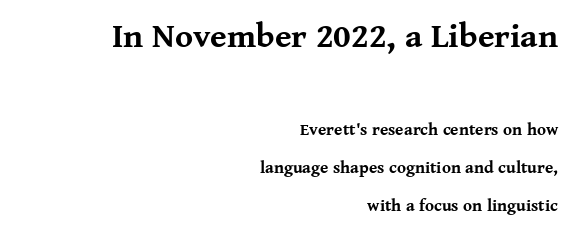
Proportional: the letters do not fall into vertical columns. In terms of posture, this sample is upright. A typesetter would call this zero additional tracking. Serifs: yes, visible at the terminals of the letterforms.
